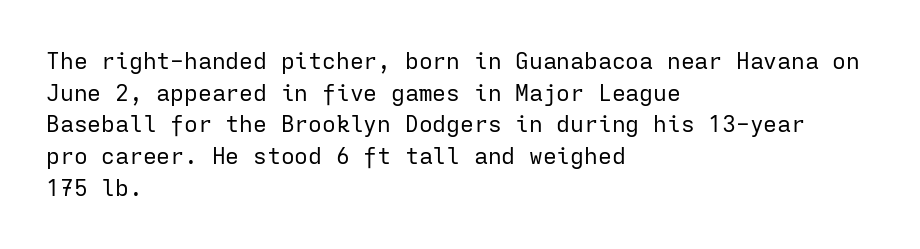
Q: Is the text bold? A: No.
Q: Is the text italic (slanted)? A: No, it is upright.
Q: Is the text underlined? A: No.
Q: How is the paragraph aligned? A: Left-aligned.
Q: Is the spacing between letters normal or unusually wide? A: Normal.
Q: Is the spacing between lines tight, normal or loose? A: Normal.
